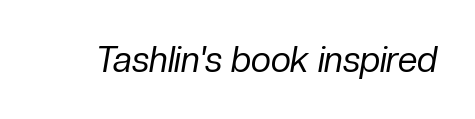
Q: Is the text bold? A: No.
Q: Is the text italic (slanted)? A: Yes, it leans right by about 10 degrees.
Q: Is the text underlined? A: No.
Q: Is the spacing between letters normal or unusually wide? A: Normal.
Q: Width (condensed, normal, or wide)? A: Normal.
Q: Stroke contrast? A: Low.
Q: x-height? A: Medium.
Q: Monospaced? A: No.
